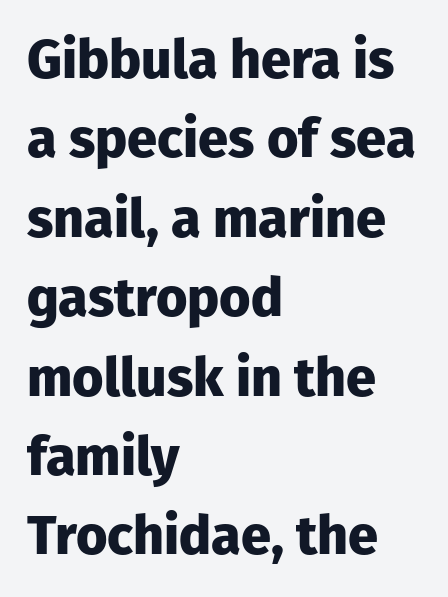
Q: Is the text bold? A: Yes.
Q: Is the text italic (slanted)? A: No, it is upright.
Q: Is the typeface a serif or a sans-serif typeface? A: Sans-serif.
Q: Is the text underlined? A: No.
Q: How is the paragraph aligned? A: Left-aligned.
Q: Is the spacing between letters normal or unusually wide? A: Normal.
Q: Is the spacing between lines tight, normal or loose? A: Normal.
Q: Width (condensed, normal, or wide)? A: Normal.
Q: Stroke contrast? A: Low.
Q: x-height? A: Medium.
Q: Monospaced? A: No.
